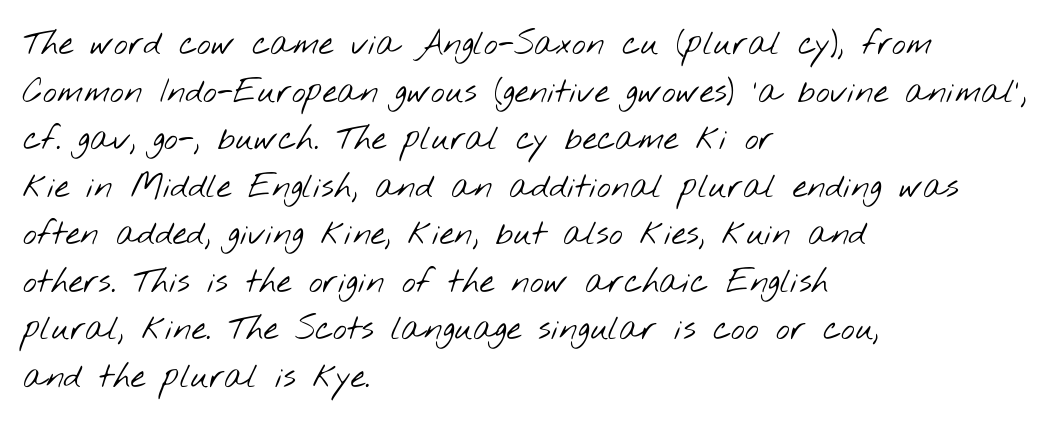
The block of text has a typical density, with ordinary space between rows. A typesetter would call this proportional, since set widths differ per character. Is this a heavy cut? Hardly; it is regular or lighter. Casual observation: everything's shoved over to the left. This is sans-serif lettering, the kind often seen on screens and signage.
